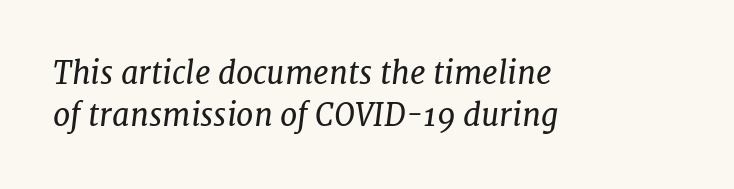
{"serif": "yes", "italic": "yes", "lean": "right", "slant_degrees": 7, "bold": "no", "weight": "regular", "width": "normal", "stroke_contrast": "low", "x_height": "medium", "monospaced": "no", "underline": "no", "align": "left", "line_spacing": "normal", "line_spacing_ratio": 1.36, "letter_spacing": "normal", "letter_spacing_em": 0.0, "glyph_px": 31}
